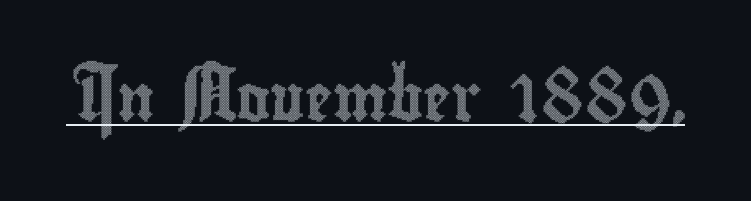
{"italic": "no", "width": "condensed", "x_height": "small", "monospaced": "no", "underline": "yes", "letter_spacing": "normal", "letter_spacing_em": 0.0, "glyph_px": 46}
